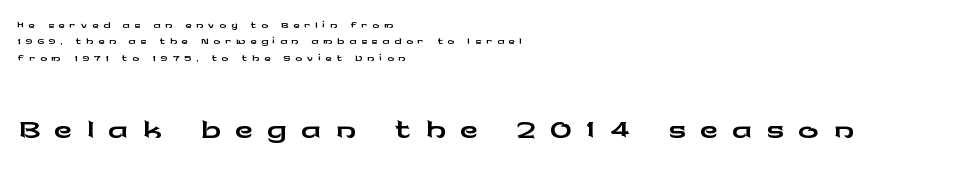
The image shows 50 px wide sans-serif type, upright; set left-aligned, tight line spacing (0.96x), unusually wide letter spacing (+0.28 em), not underlined; the second (bottom) block is 2.94x larger; low stroke contrast and a medium x-height.
